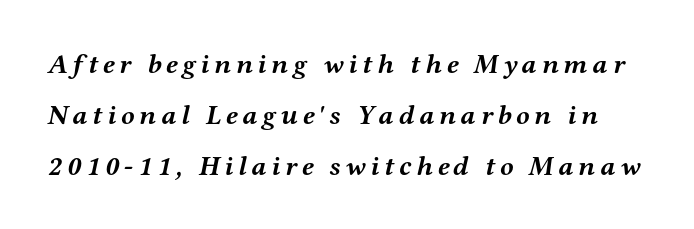
Q: Is the text bold? A: Yes.
Q: Is the text italic (slanted)? A: Yes, it leans right by about 12 degrees.
Q: Is the typeface a serif or a sans-serif typeface? A: Serif.
Q: Is the text underlined? A: No.
Q: Width (condensed, normal, or wide)? A: Wide.
Q: Stroke contrast? A: Medium.
Q: x-height? A: Medium.
Q: Monospaced? A: No.
